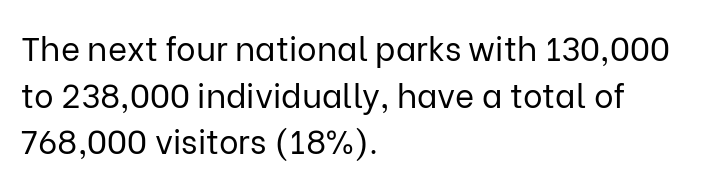
Q: Is the text bold? A: No.
Q: Is the text italic (slanted)? A: No, it is upright.
Q: Is the typeface a serif or a sans-serif typeface? A: Sans-serif.
Q: Is the text underlined? A: No.
Q: How is the paragraph aligned? A: Left-aligned.
Q: Is the spacing between letters normal or unusually wide? A: Normal.
Q: Is the spacing between lines tight, normal or loose? A: Normal.
Q: Width (condensed, normal, or wide)? A: Normal.
Q: Stroke contrast? A: Low.
Q: x-height? A: Medium.
Q: Monospaced? A: No.
